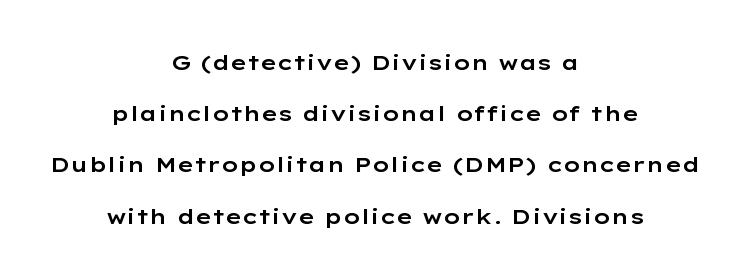
{"italic": "no", "underline": "no", "align": "center", "line_spacing": "loose", "line_spacing_ratio": 2.44, "letter_spacing": "normal", "letter_spacing_em": 0.0, "glyph_px": 21}
